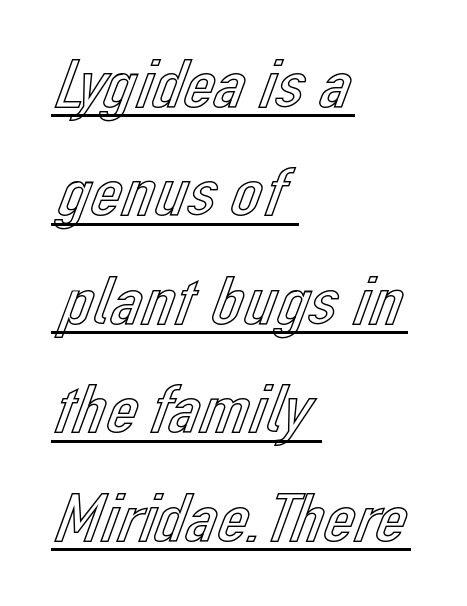
A baseline rule has been typeset under these characters. The line-height multiplier appears to be the usual default. The rendering uses natural spacing where letterforms have individual widths. Nobody touched the tracking dial on this one.
